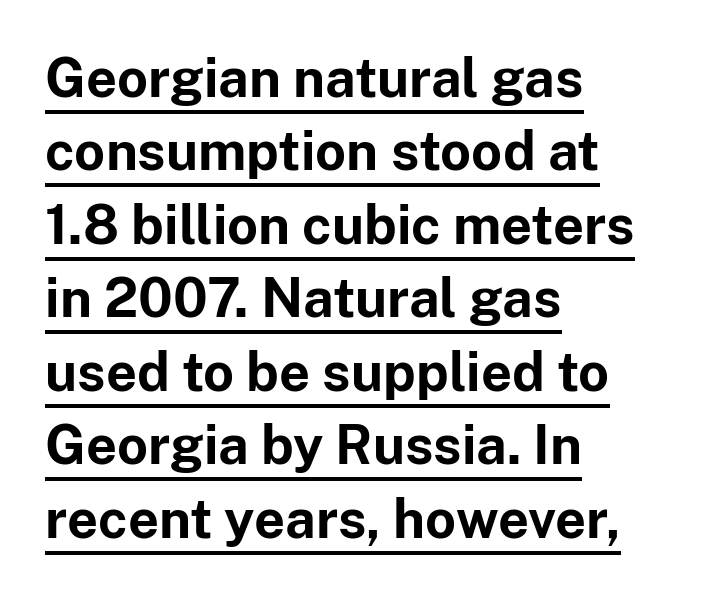
Q: Is the text bold? A: Yes.
Q: Is the text italic (slanted)? A: No, it is upright.
Q: Is the typeface a serif or a sans-serif typeface? A: Sans-serif.
Q: Is the text underlined? A: Yes.
Q: How is the paragraph aligned? A: Left-aligned.
Q: Is the spacing between letters normal or unusually wide? A: Normal.
Q: Is the spacing between lines tight, normal or loose? A: Normal.
Q: Width (condensed, normal, or wide)? A: Normal.
Q: Stroke contrast? A: Low.
Q: x-height? A: Medium.
Q: Monospaced? A: No.
